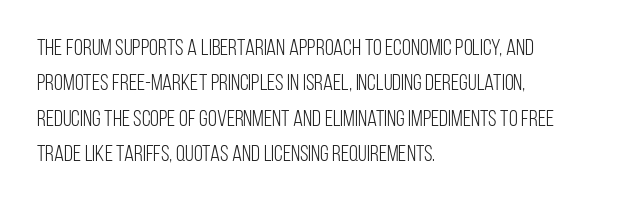
{"italic": "no", "bold": "no", "underline": "no", "align": "left", "line_spacing": "normal", "line_spacing_ratio": 1.54, "letter_spacing": "normal", "letter_spacing_em": 0.0, "glyph_px": 23}
